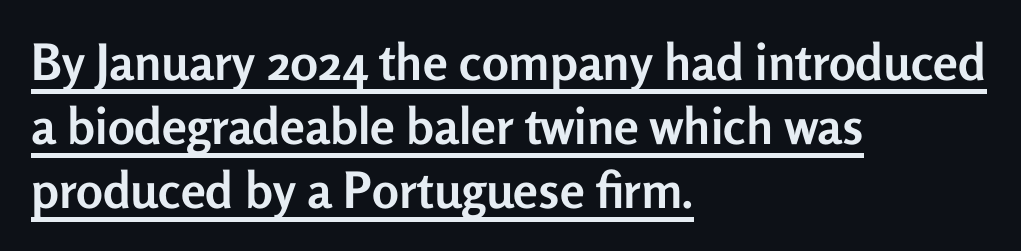
Q: Is the text bold? A: Yes.
Q: Is the text italic (slanted)? A: No, it is upright.
Q: Is the typeface a serif or a sans-serif typeface? A: Sans-serif.
Q: Is the text underlined? A: Yes.
Q: How is the paragraph aligned? A: Left-aligned.
Q: Is the spacing between letters normal or unusually wide? A: Normal.
Q: Is the spacing between lines tight, normal or loose? A: Normal.
Q: Width (condensed, normal, or wide)? A: Normal.
Q: Stroke contrast? A: Low.
Q: x-height? A: Medium.
Q: Monospaced? A: No.
